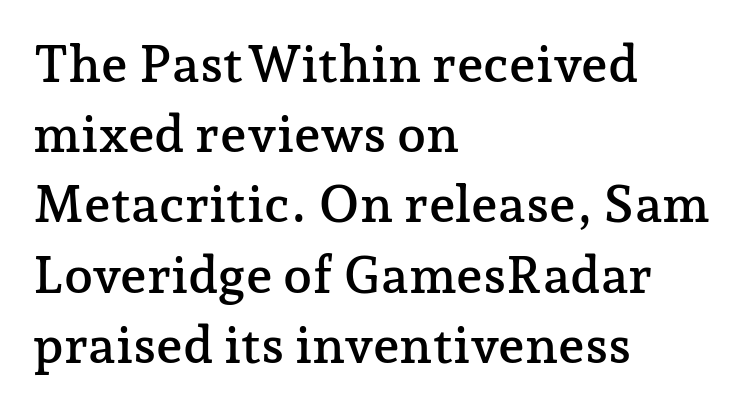
Q: Is the text italic (slanted)? A: No, it is upright.
Q: Is the typeface a serif or a sans-serif typeface? A: Serif.
Q: Is the text underlined? A: No.
Q: How is the paragraph aligned? A: Left-aligned.
Q: Is the spacing between letters normal or unusually wide? A: Normal.
Q: Is the spacing between lines tight, normal or loose? A: Normal.
Q: Width (condensed, normal, or wide)? A: Normal.
Q: Stroke contrast? A: Low.
Q: x-height? A: Medium.
Q: Monospaced? A: No.
